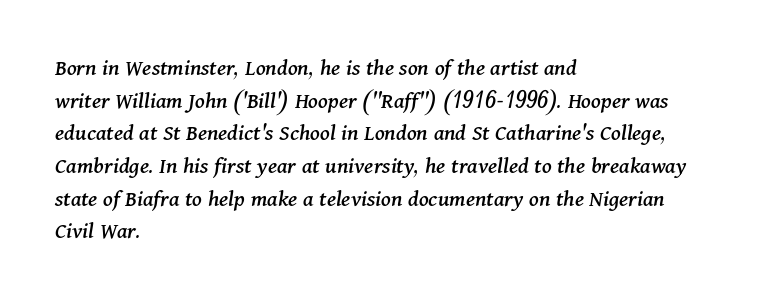
The gap between lines stays unmarked. The lines sit at an ordinary, default distance from one another. These lines stack with their left ends in a neat column. The line texture is even and compact thanks to regular tracking. Posture: slanted.
